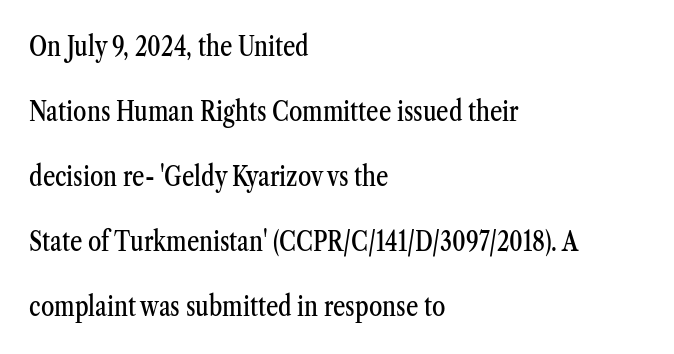
The image shows 27 px text type, upright; set left-aligned, loose line spacing (2.41x), normal letter spacing, not underlined.
